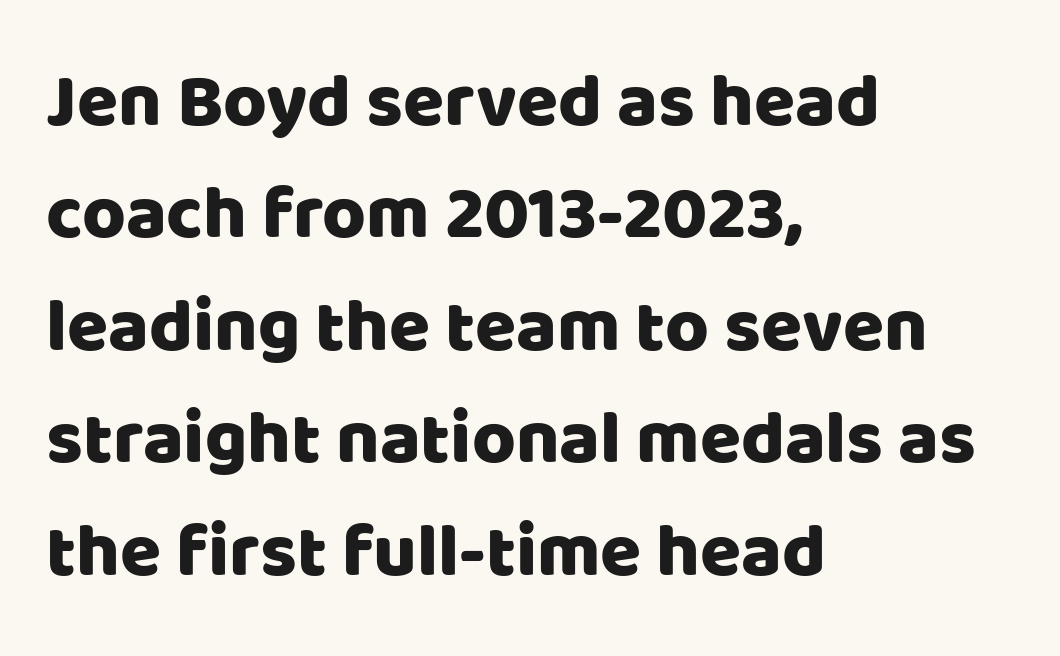
Tracking value appears to be zero — textbook default spacing. The letters stand straight up with perfectly vertical stems. The space directly below the letters is spotless. Is this a fixed-width face? No — the glyphs have proportional, varying widths.
